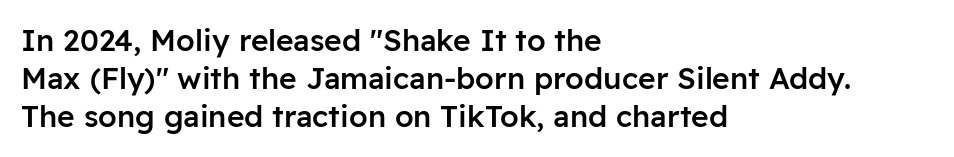
Q: Is the text bold? A: Semi-bold.
Q: Is the text italic (slanted)? A: No, it is upright.
Q: Is the typeface a serif or a sans-serif typeface? A: Sans-serif.
Q: Is the text underlined? A: No.
Q: How is the paragraph aligned? A: Left-aligned.
Q: Is the spacing between letters normal or unusually wide? A: Normal.
Q: Is the spacing between lines tight, normal or loose? A: Normal.
Q: Width (condensed, normal, or wide)? A: Normal.
Q: Stroke contrast? A: Low.
Q: x-height? A: Medium.
Q: Monospaced? A: No.
